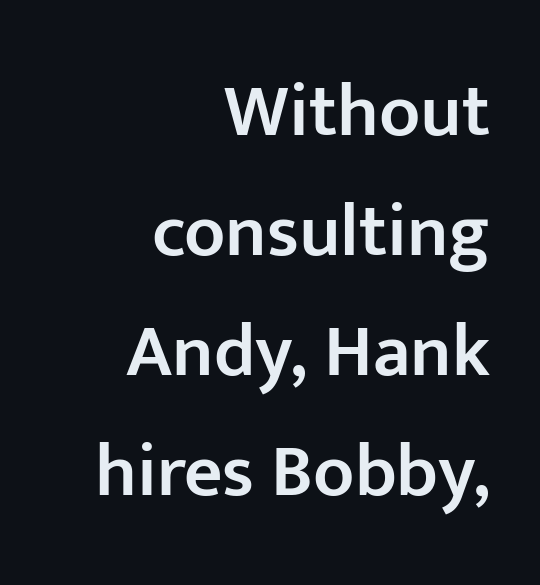
The image shows 75 px semibold sans-serif type, upright; set right-aligned, normal line spacing (1.6x), normal letter spacing, not underlined; low stroke contrast and a medium x-height.
